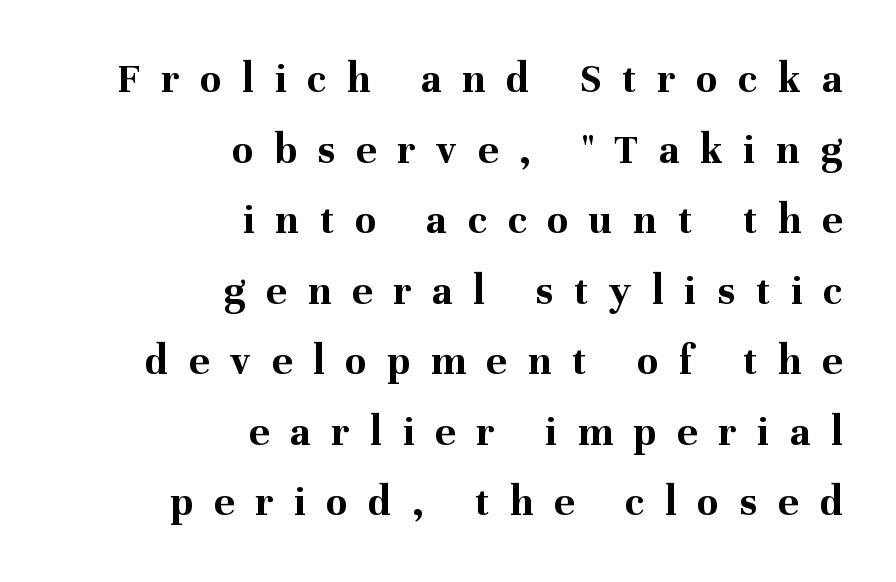
{"serif": "yes", "italic": "no", "bold": "yes", "weight": "bold", "width": "normal", "stroke_contrast": "medium", "x_height": "medium", "monospaced": "no", "underline": "no", "align": "right", "line_spacing": "normal", "line_spacing_ratio": 1.64, "letter_spacing": "wide", "letter_spacing_em": 0.49, "glyph_px": 43}
